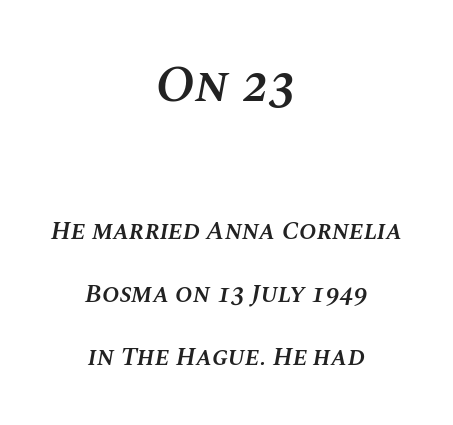
The image shows 51 px semibold type, italic (leaning right); set centered, loose line spacing (2.43x), normal letter spacing, not underlined; the first (top) block is 1.96x larger; medium stroke contrast and a large x-height.
